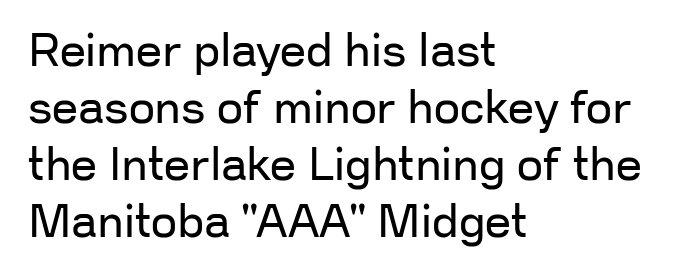
On a weight scale, this lands at 450 or below. Ascenders rise straight up at ninety degrees. Caption: multi-line text, flush left, ragged right. Here the designer chose a conventional face with non-uniform glyph widths. The characters display no serif detailing; their extremities are plain.
